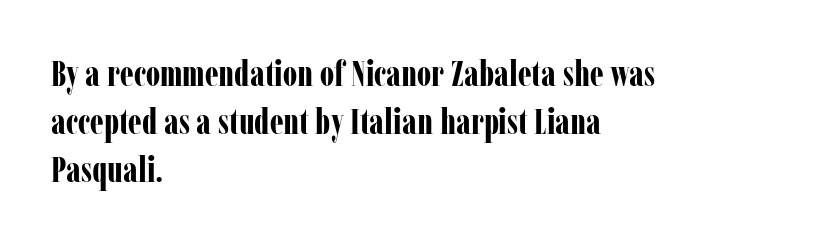
{"serif": "yes", "italic": "no", "bold": "yes", "weight": "bold", "width": "condensed", "stroke_contrast": "low", "x_height": "medium", "monospaced": "no", "underline": "no", "align": "left", "line_spacing": "normal", "line_spacing_ratio": 1.34, "letter_spacing": "normal", "letter_spacing_em": 0.0, "glyph_px": 36}
